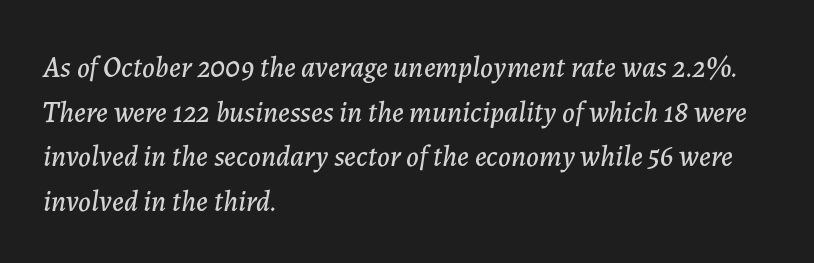
Q: Is the text italic (slanted)? A: Yes, it leans right by about 7 degrees.
Q: Is the text underlined? A: No.
Q: How is the paragraph aligned? A: Left-aligned.
Q: Is the spacing between letters normal or unusually wide? A: Normal.
Q: Is the spacing between lines tight, normal or loose? A: Normal.
Q: Width (condensed, normal, or wide)? A: Normal.
Q: Stroke contrast? A: Low.
Q: x-height? A: Medium.
Q: Monospaced? A: No.
